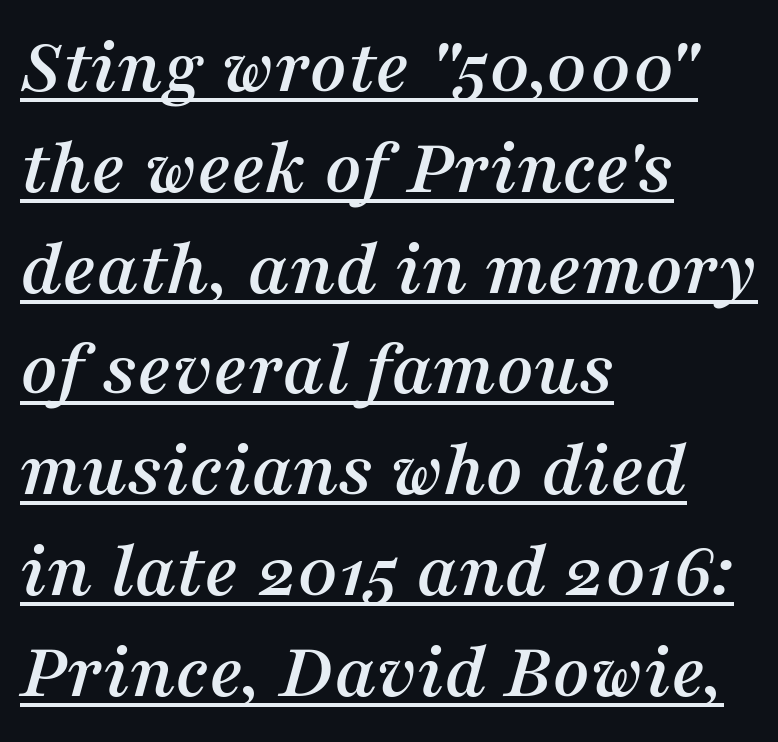
Q: Is the text italic (slanted)? A: Yes, it leans right by about 16 degrees.
Q: Is the typeface a serif or a sans-serif typeface? A: Serif.
Q: Is the text underlined? A: Yes.
Q: How is the paragraph aligned? A: Left-aligned.
Q: Is the spacing between letters normal or unusually wide? A: Normal.
Q: Is the spacing between lines tight, normal or loose? A: Normal.
Q: Width (condensed, normal, or wide)? A: Normal.
Q: Stroke contrast? A: Medium.
Q: x-height? A: Medium.
Q: Monospaced? A: No.
